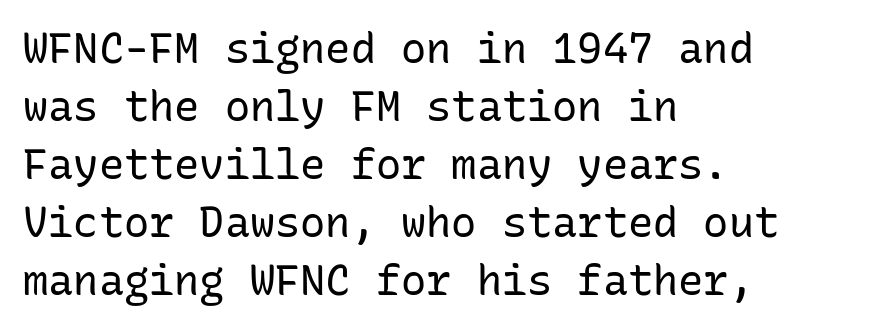
The image shows 42 px regular-weight sans-serif type, upright, monospaced; set left-aligned, normal line spacing (1.38x), normal letter spacing, not underlined; low stroke contrast and a medium x-height.
